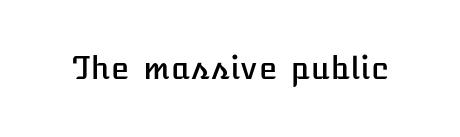
Q: Is the text italic (slanted)? A: No, it is upright.
Q: Is the text underlined? A: No.
Q: Is the spacing between letters normal or unusually wide? A: Normal.
Q: Width (condensed, normal, or wide)? A: Normal.
Q: Stroke contrast? A: Low.
Q: x-height? A: Medium.
